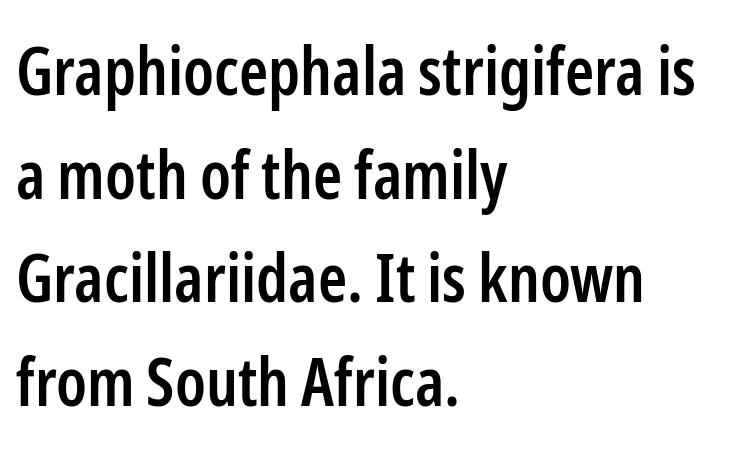
Every letter is mildly thick-stroked: semibold rather than bold. Horizontal bands of white between lines are of average thickness. A classic flush-left, rag-right setting is used for this passage. Bare-footed words on every line. The typography opts for an upright posture over an oblique one.
